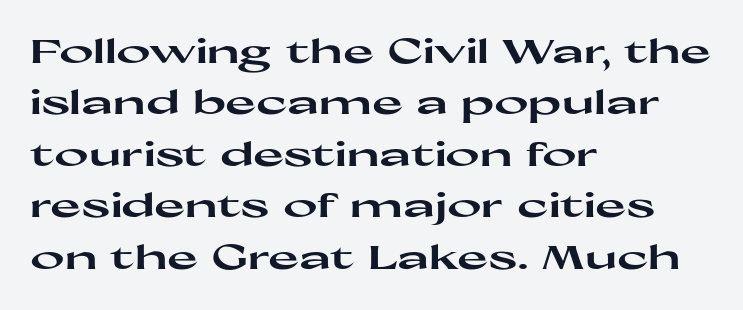
The face used here has the dense, thick strokes of a bold. The tracking reads as untouched default to a designer's eye. Normally led — the rows are evenly, conventionally spaced. Varying glyph widths throughout — classic text-font behaviour. Type style note: lacks serifs.
